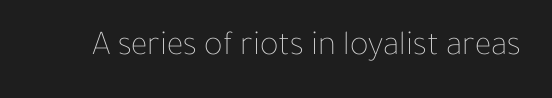
The image shows 35 px thin type, upright; set normal letter spacing, not underlined; low stroke contrast and a medium x-height.
